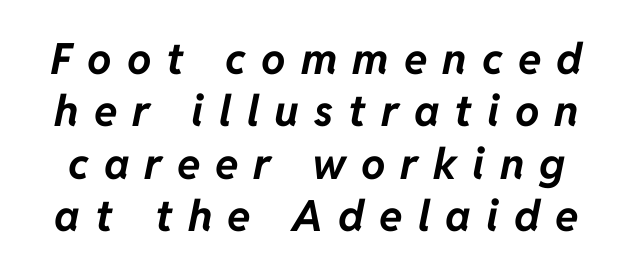
The specimen reads as italic at a glance. Pretty heavy lettering here — definitely bold. The area under the type is left untouched. The rendering uses natural spacing where letterforms have individual widths. You could only call the tracking loose — the letters float apart.
